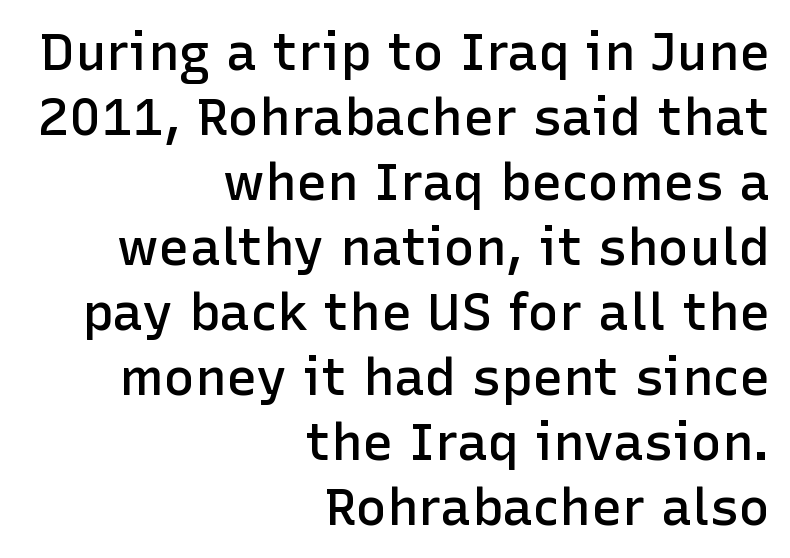
The image shows 52 px semibold sans-serif type, upright; set right-aligned, normal line spacing (1.25x), normal letter spacing, not underlined; low stroke contrast and a medium x-height.
